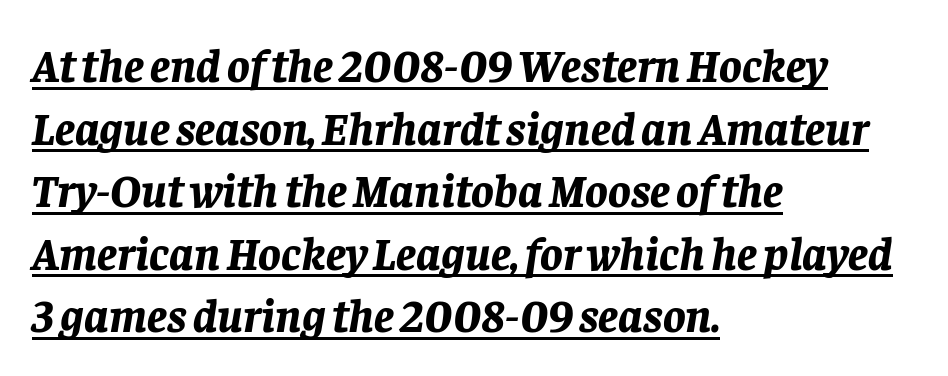
{"italic": "yes", "lean": "right", "slant_degrees": 8, "bold": "yes", "weight": "bold", "width": "normal", "stroke_contrast": "low", "x_height": "large", "monospaced": "no", "underline": "yes", "align": "left", "line_spacing": "normal", "line_spacing_ratio": 1.33, "letter_spacing": "normal", "letter_spacing_em": 0.0, "glyph_px": 47}
